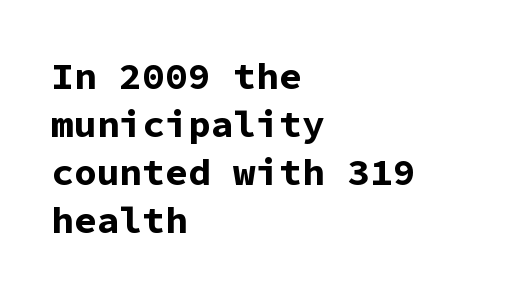
{"serif": "no", "italic": "no", "bold": "yes", "weight": "bold", "width": "normal", "stroke_contrast": "low", "x_height": "medium", "monospaced": "yes", "underline": "no", "align": "left", "line_spacing": "normal", "line_spacing_ratio": 1.26, "letter_spacing": "normal", "letter_spacing_em": 0.0, "glyph_px": 38}
